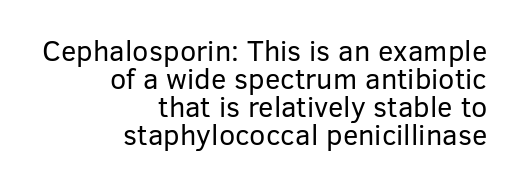
{"serif": "no", "italic": "no", "bold": "no", "weight": "regular", "width": "normal", "stroke_contrast": "low", "x_height": "medium", "monospaced": "no", "underline": "no", "align": "right", "line_spacing": "tight", "line_spacing_ratio": 0.97, "letter_spacing": "normal", "letter_spacing_em": 0.0, "glyph_px": 29}
